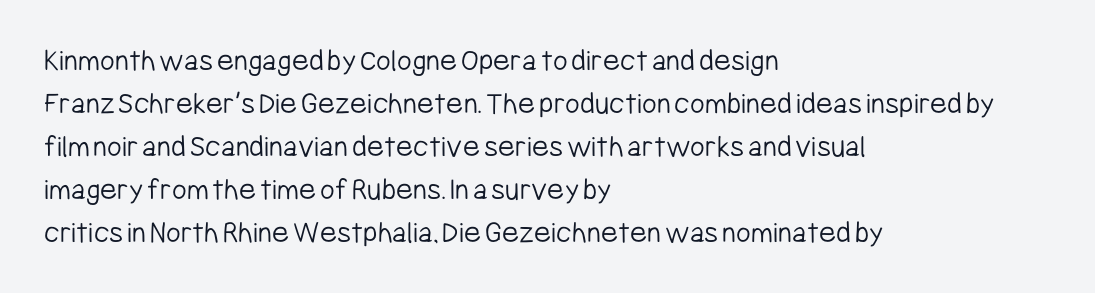
Typographically, this falls in the sans-serif category. Stroke thickness stays within the range of a standard reading face or lighter. Characters remain perfectly vertical along every line. One glance says typical: line gaps are just what's usual.
